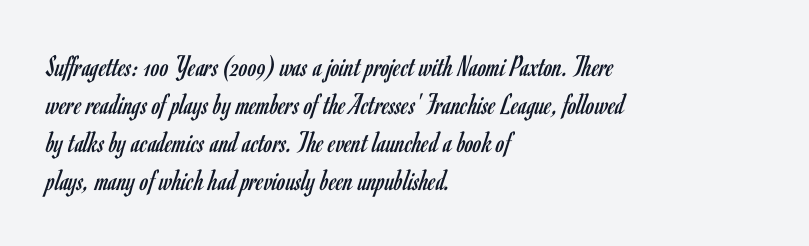
Q: Is the text bold? A: No.
Q: Is the text italic (slanted)? A: Yes.
Q: Is the typeface a serif or a sans-serif typeface? A: Sans-serif.
Q: Is the text underlined? A: No.
Q: How is the paragraph aligned? A: Left-aligned.
Q: Is the spacing between letters normal or unusually wide? A: Normal.
Q: Width (condensed, normal, or wide)? A: Condensed.
Q: Stroke contrast? A: Low.
Q: x-height? A: Small.
Q: Monospaced? A: No.
